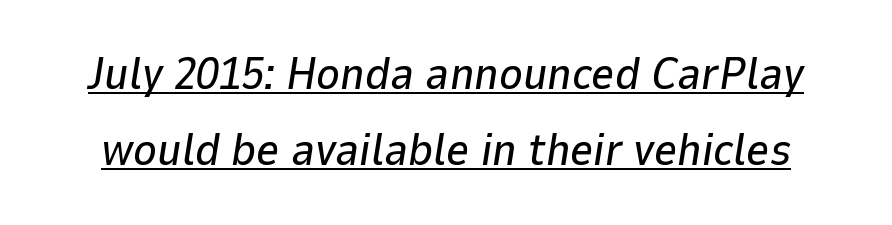
Evenly set lines give the paragraph a standard silhouette. Check the space under the baseline: a stroke is drawn there. These lines were composed using italics. Proportional: the letters do not fall into vertical columns. Does extra space separate the letters? No, they use regular spacing.
